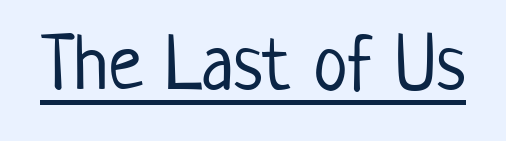
{"serif": "no", "italic": "no", "bold": "no", "weight": "light", "width": "condensed", "stroke_contrast": "low", "x_height": "medium", "monospaced": "no", "underline": "yes", "letter_spacing": "normal", "letter_spacing_em": 0.0, "glyph_px": 78}
